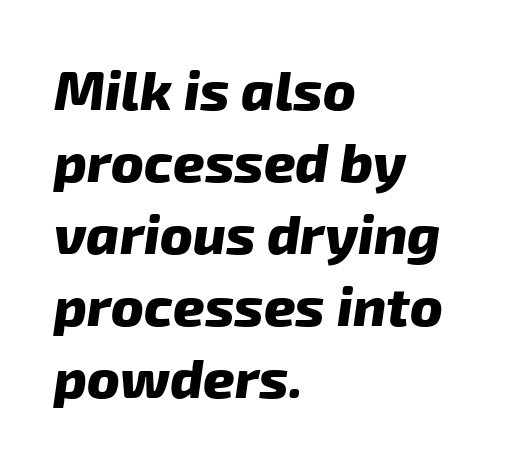
Q: Is the text bold? A: Yes.
Q: Is the typeface a serif or a sans-serif typeface? A: Sans-serif.
Q: Is the text underlined? A: No.
Q: How is the paragraph aligned? A: Left-aligned.
Q: Is the spacing between letters normal or unusually wide? A: Normal.
Q: Is the spacing between lines tight, normal or loose? A: Normal.
Q: Width (condensed, normal, or wide)? A: Normal.
Q: Stroke contrast? A: Low.
Q: x-height? A: Medium.
Q: Monospaced? A: No.
